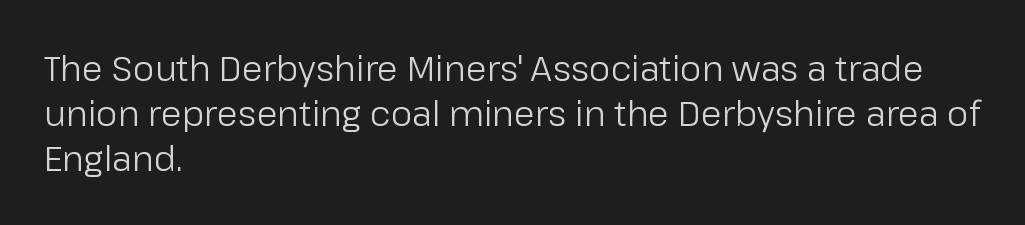
The image shows 34 px regular-weight sans-serif type, upright; set left-aligned, normal line spacing (1.32x), normal letter spacing, not underlined; low stroke contrast and a medium x-height.
